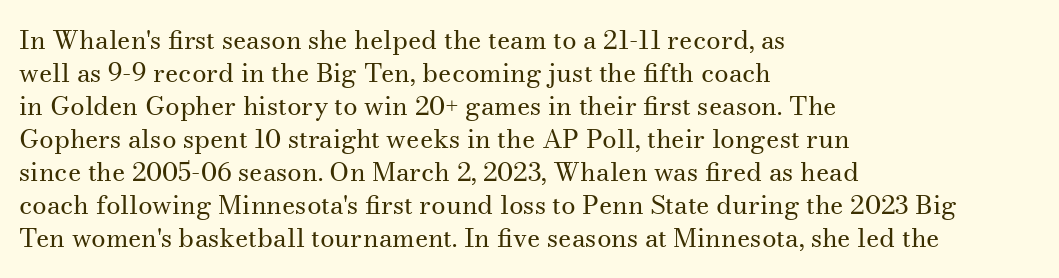
The image shows 26 px text type, upright; set left-aligned, normal line spacing (1.27x), normal letter spacing, not underlined.
